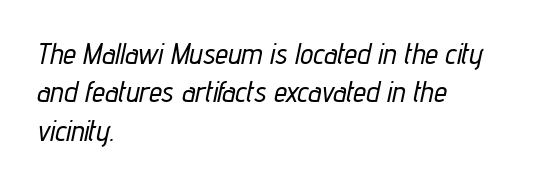
The image shows 29 px condensed type, italic (leaning right); set left-aligned, normal line spacing (1.32x), normal letter spacing, not underlined; low stroke contrast and a medium x-height.
